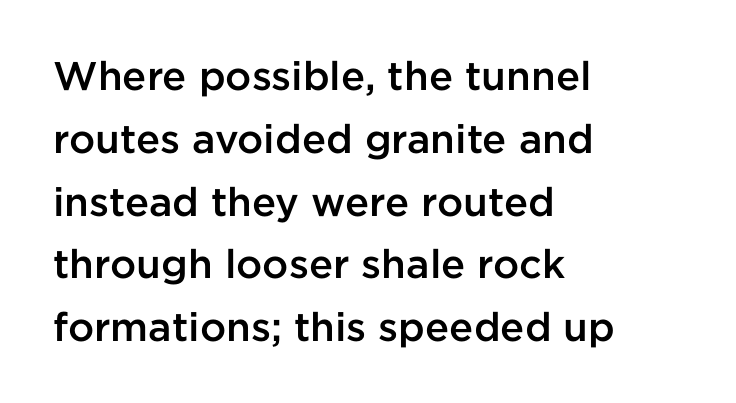
{"serif": "no", "italic": "no", "bold": "semi", "weight": "semibold", "width": "normal", "stroke_contrast": "low", "x_height": "medium", "monospaced": "no", "underline": "no", "align": "left", "line_spacing": "normal", "line_spacing_ratio": 1.57, "letter_spacing": "normal", "letter_spacing_em": 0.0, "glyph_px": 40}
